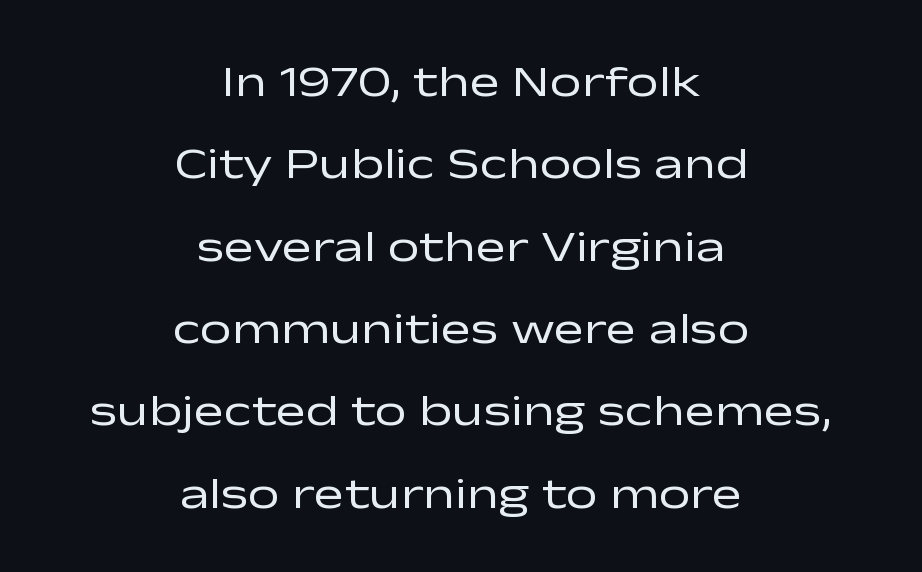
The image shows 45 px regular-weight, wide sans-serif type, upright; set centered, line spacing 1.83x, normal letter spacing, not underlined; low stroke contrast and a medium x-height.
